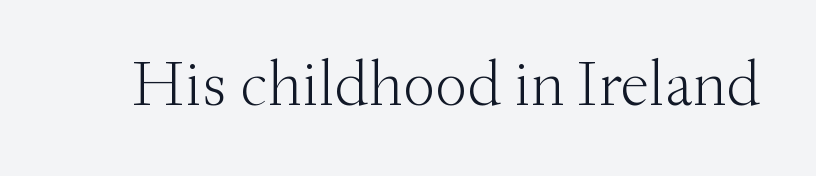
The image shows 65 px light serif type, upright; set normal letter spacing, not underlined; medium stroke contrast and a small x-height.
